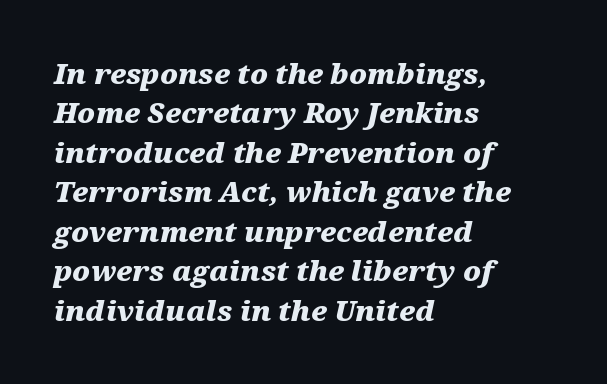
The image shows 28 px heavy, wide type, italic (leaning right); set left-aligned, normal line spacing (1.41x), normal letter spacing, not underlined; medium stroke contrast and a medium x-height.
